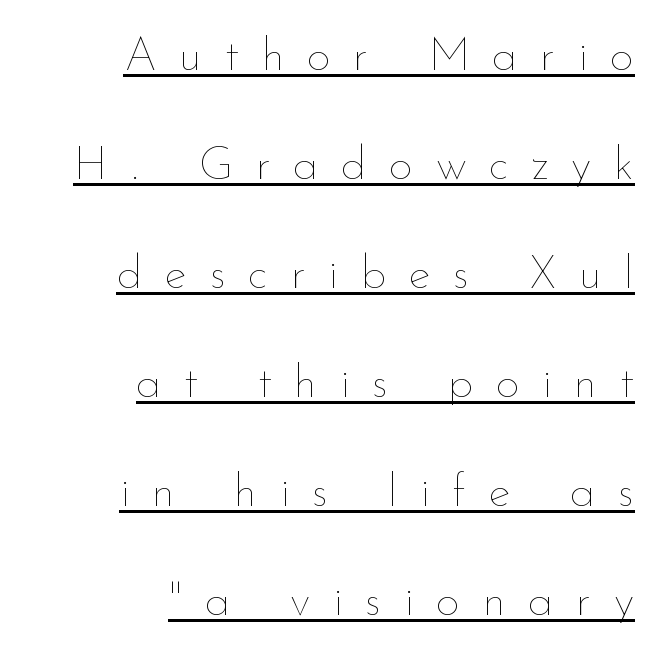
{"italic": "no", "bold": "no", "weight": "thin", "width": "normal", "stroke_contrast": "low", "x_height": "small", "monospaced": "no", "underline": "yes", "align": "right", "line_spacing": "loose", "line_spacing_ratio": 2.32, "letter_spacing": "wide", "letter_spacing_em": 0.48, "glyph_px": 47}
